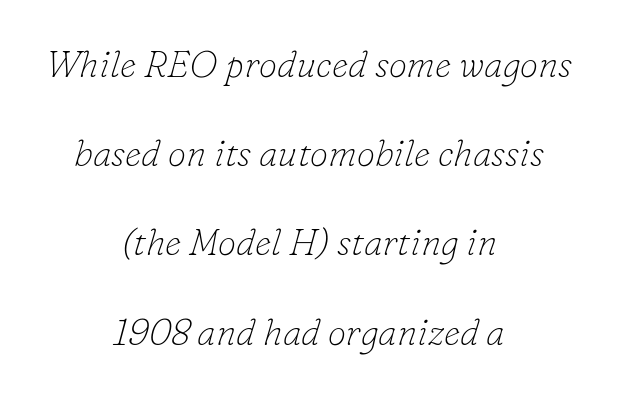
{"serif": "yes", "italic": "yes", "lean": "right", "slant_degrees": 16, "bold": "no", "weight": "thin", "width": "normal", "stroke_contrast": "low", "x_height": "small", "monospaced": "no", "underline": "no", "align": "center", "line_spacing": "loose", "line_spacing_ratio": 2.41, "letter_spacing": "normal", "letter_spacing_em": 0.0, "glyph_px": 37}
